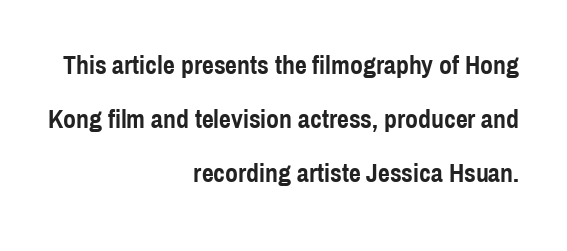
Q: Is the text bold? A: Yes.
Q: Is the text italic (slanted)? A: No, it is upright.
Q: Is the text underlined? A: No.
Q: How is the paragraph aligned? A: Right-aligned.
Q: Is the spacing between letters normal or unusually wide? A: Normal.
Q: Is the spacing between lines tight, normal or loose? A: Loose.
